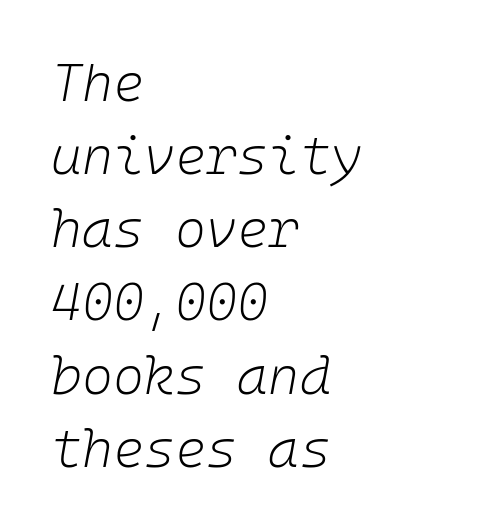
{"italic": "yes", "lean": "right", "slant_degrees": 10, "bold": "no", "weight": "light", "width": "normal", "stroke_contrast": "low", "x_height": "medium", "underline": "no", "align": "left", "line_spacing": "normal", "line_spacing_ratio": 1.38, "letter_spacing": "normal", "letter_spacing_em": 0.0, "glyph_px": 53}
